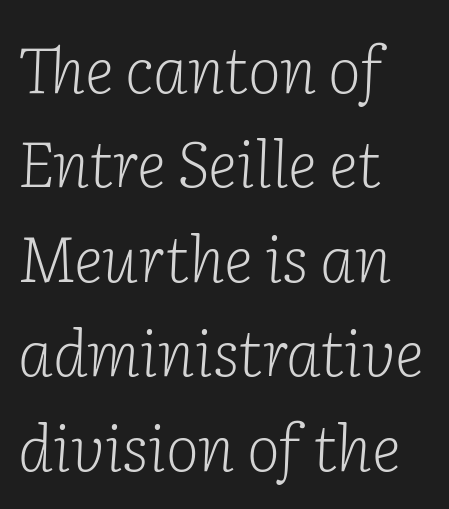
Q: Is the text bold? A: No.
Q: Is the text italic (slanted)? A: Yes, it leans right by about 2 degrees.
Q: Is the typeface a serif or a sans-serif typeface? A: Serif.
Q: Is the text underlined? A: No.
Q: How is the paragraph aligned? A: Left-aligned.
Q: Is the spacing between letters normal or unusually wide? A: Normal.
Q: Is the spacing between lines tight, normal or loose? A: Normal.
Q: Width (condensed, normal, or wide)? A: Normal.
Q: Stroke contrast? A: Low.
Q: x-height? A: Medium.
Q: Monospaced? A: No.
